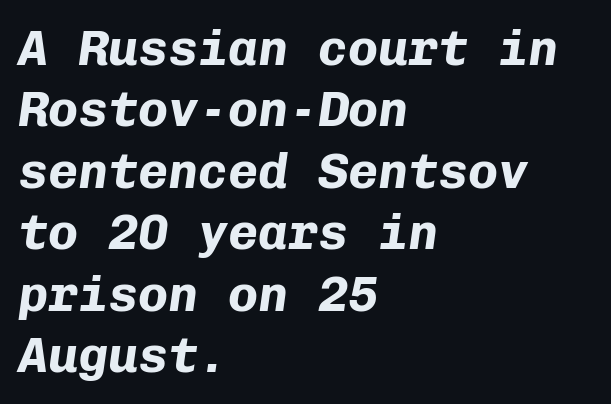
The image shows 50 px bold type, italic (leaning right), monospaced; set left-aligned, line spacing 1.23x, normal letter spacing, not underlined; low stroke contrast and a medium x-height.
